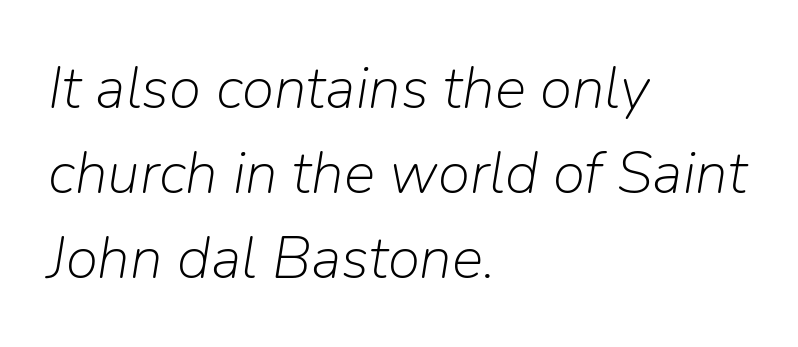
Q: Is the text bold? A: No.
Q: Is the text italic (slanted)? A: Yes, it leans right by about 9 degrees.
Q: Is the text underlined? A: No.
Q: How is the paragraph aligned? A: Left-aligned.
Q: Is the spacing between letters normal or unusually wide? A: Normal.
Q: Is the spacing between lines tight, normal or loose? A: Normal.
Q: Width (condensed, normal, or wide)? A: Normal.
Q: Stroke contrast? A: Low.
Q: x-height? A: Medium.
Q: Monospaced? A: No.
